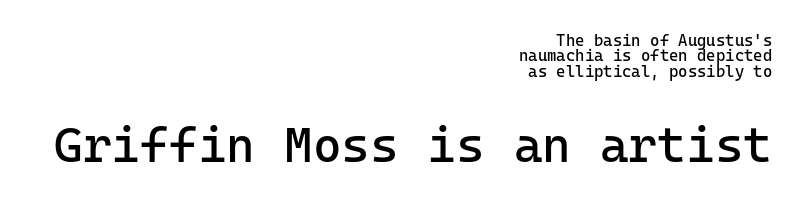
Reading top to bottom, the characters get bigger at the block break. Upright lettering throughout. The type family on display is of the sans-serif kind. Nobody drew a line under any word here.
